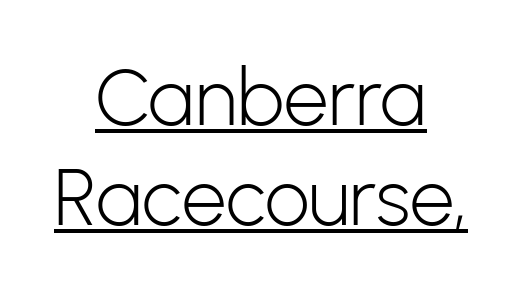
Both edges are ragged and mirror each other, which tells us the setting is centered. The block of text has a typical density, with ordinary space between rows. Words appear dense and cohesive because spacing is normal. Think of a printed novel: that variable character pitch is what you see here. Does a line run under the words? Yes, clearly. Weight: not bold — regular or lighter.
